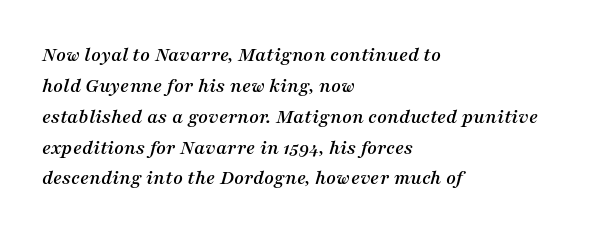
A clean baseline with only descenders dipping below it. Look at the tracking — it's just the regular setting, nothing added. The passage shown leans; its letterforms are oblique. Leading matches the norm, producing a regular column. Typeset ragged right — the left edge is the straight one.
